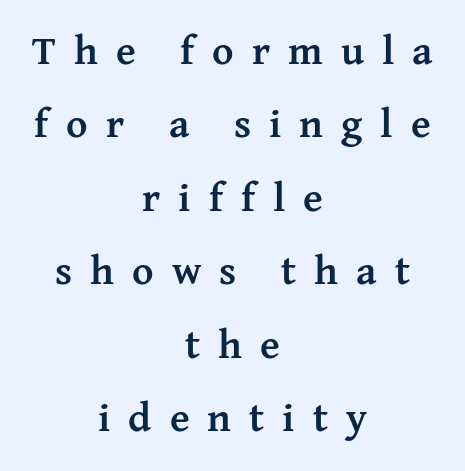
Here the designer chose a conventional face with non-uniform glyph widths. This is the regular roman posture of the typeface. The string is rendered with underlining switched off. Chunky letters — that's bold for sure. This sample uses expanded letter spacing, leaving extra air between glyphs.
